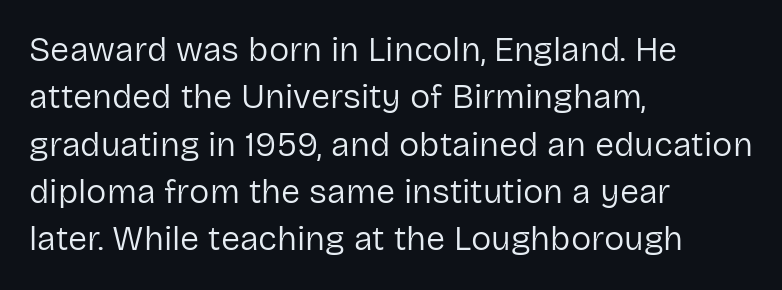
{"serif": "no", "italic": "no", "bold": "no", "weight": "regular", "width": "normal", "stroke_contrast": "low", "x_height": "medium", "monospaced": "no", "underline": "no", "align": "left", "line_spacing": "normal", "line_spacing_ratio": 1.39, "letter_spacing": "normal", "letter_spacing_em": 0.0, "glyph_px": 34}
